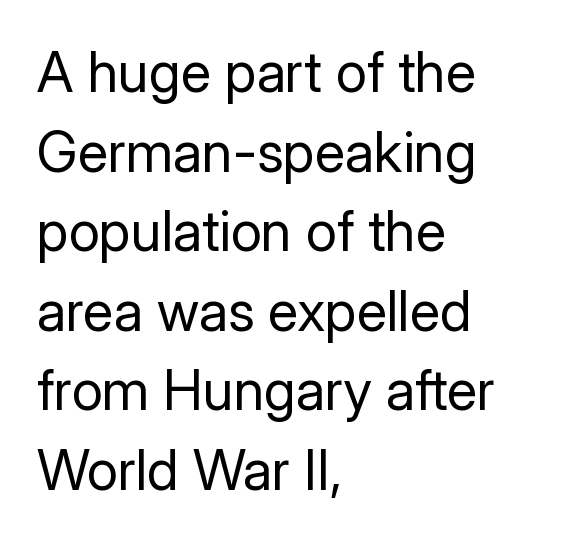
This rendering leaves character spacing at its baseline value. One glance says typical: line gaps are just what's usual. The font sits on the lighter half of the weight spectrum, regular included. The passage shown is typed in a proportional face where columns would drift. The lettering stays uniformly vertical, giving the passage a roman look.
